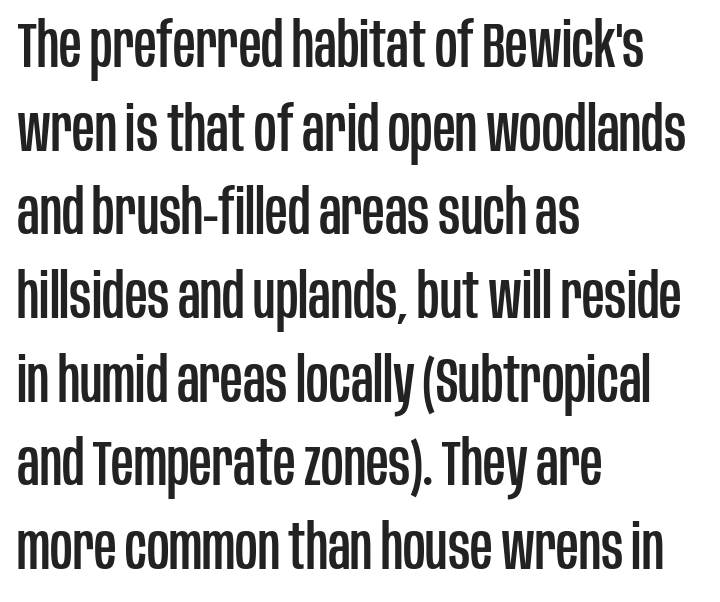
Q: Is the text italic (slanted)? A: No, it is upright.
Q: Is the typeface a serif or a sans-serif typeface? A: Sans-serif.
Q: Is the text underlined? A: No.
Q: How is the paragraph aligned? A: Left-aligned.
Q: Is the spacing between letters normal or unusually wide? A: Normal.
Q: Is the spacing between lines tight, normal or loose? A: Normal.
Q: Width (condensed, normal, or wide)? A: Condensed.
Q: Stroke contrast? A: Low.
Q: x-height? A: Large.
Q: Monospaced? A: No.
